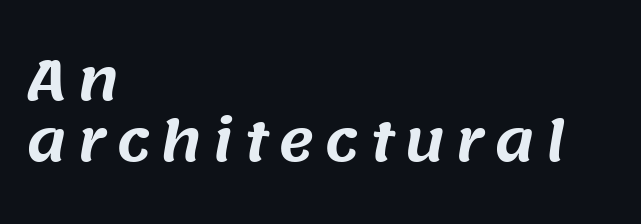
The image shows 55 px sans-serif type; set left-aligned, tight line spacing (1.11x), not underlined; medium stroke contrast and a large x-height.
